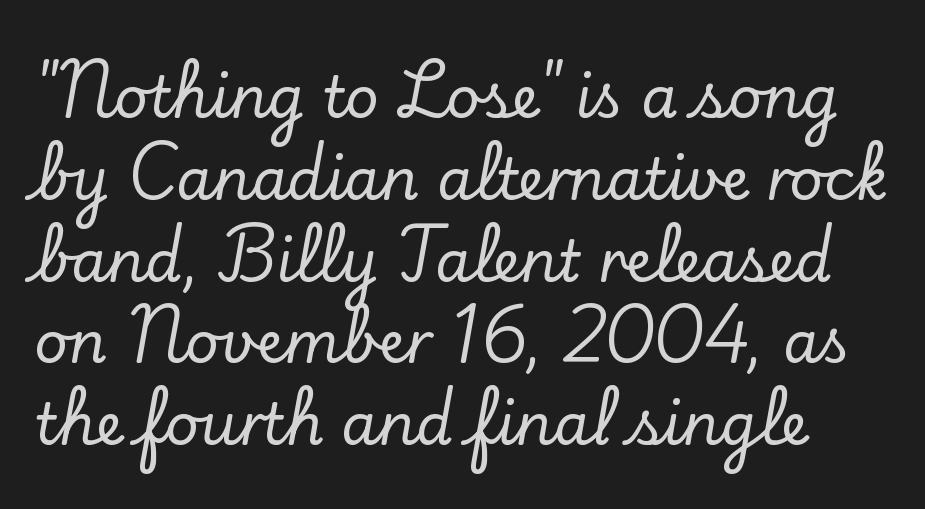
{"serif": "yes", "width": "normal", "stroke_contrast": "low", "x_height": "small", "monospaced": "no", "underline": "no", "line_spacing": "normal", "line_spacing_ratio": 1.41, "letter_spacing": "normal", "letter_spacing_em": 0.0, "glyph_px": 58}
